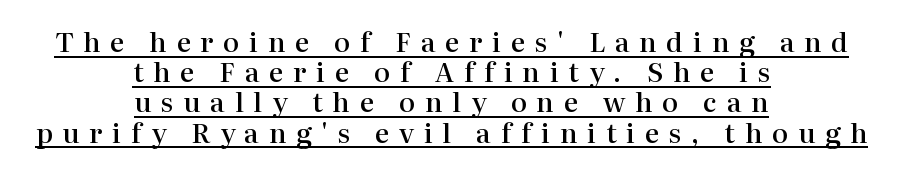
Every stem runs plumb, perpendicular to the baseline. Each glyph is drawn with semibold strokes, heavier than normal yet not fully bold. Does the leading feel generous? Not at all — it's pinched. Is the letter spacing exaggerated? Yes — the characters are pushed far apart.
